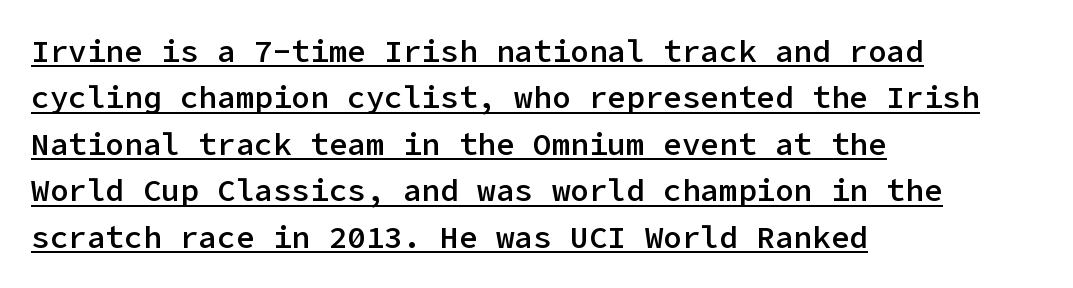
The image shows 31 px semibold sans-serif type, upright; set left-aligned, normal line spacing (1.5x), normal letter spacing, underlined; low stroke contrast and a medium x-height.
